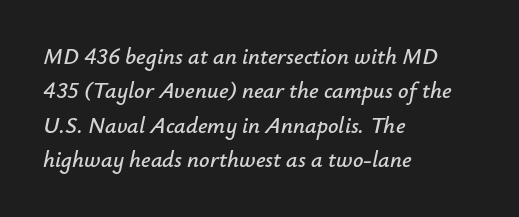
{"italic": "yes", "lean": "right", "slant_degrees": 12, "underline": "no", "align": "left", "line_spacing": "normal", "line_spacing_ratio": 1.49, "letter_spacing": "normal", "letter_spacing_em": 0.0, "glyph_px": 23}
